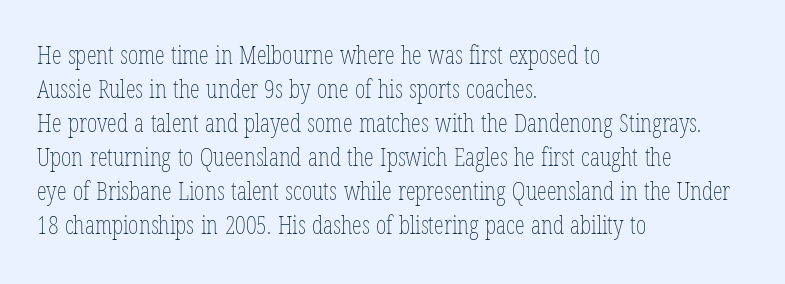
Q: Is the text bold? A: No.
Q: Is the text italic (slanted)? A: No, it is upright.
Q: Is the text underlined? A: No.
Q: How is the paragraph aligned? A: Left-aligned.
Q: Is the spacing between letters normal or unusually wide? A: Normal.
Q: Is the spacing between lines tight, normal or loose? A: Normal.
